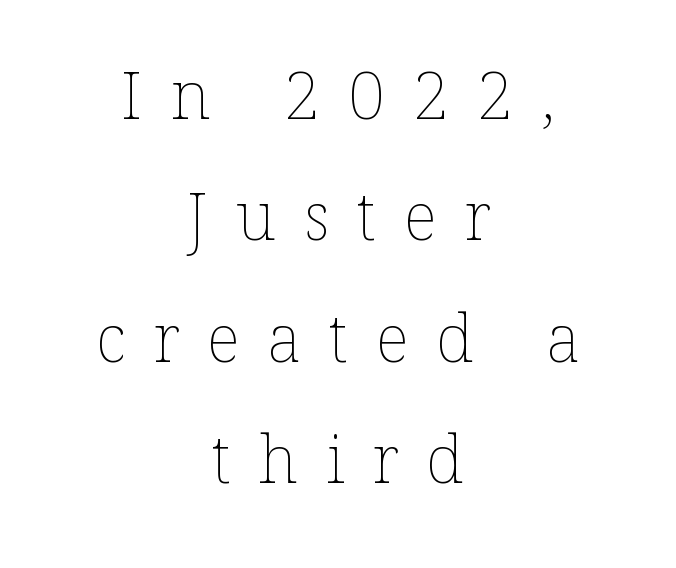
{"italic": "no", "bold": "no", "weight": "thin", "width": "normal", "stroke_contrast": "low", "x_height": "medium", "monospaced": "no", "underline": "no", "align": "center", "line_spacing_ratio": 1.84, "letter_spacing": "wide", "letter_spacing_em": 0.42, "glyph_px": 66}
